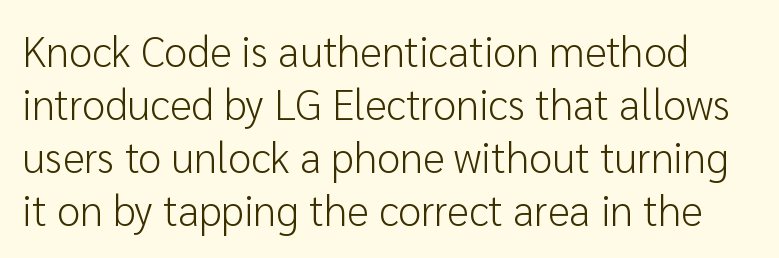
The image shows 42 px light sans-serif type, upright; set normal line spacing (1.26x), normal letter spacing, not underlined; low stroke contrast and a medium x-height.
